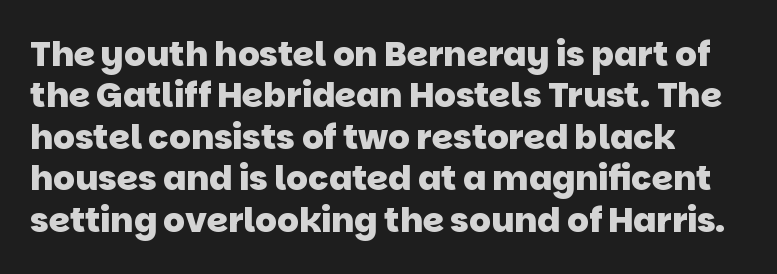
The image shows 34 px heavy sans-serif type; set line spacing 1.22x, normal letter spacing, not underlined; low stroke contrast and a large x-height.
